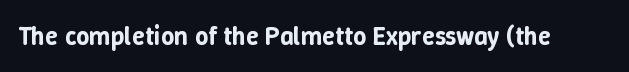
Q: Is the text italic (slanted)? A: No, it is upright.
Q: Is the text underlined? A: No.
Q: Is the spacing between letters normal or unusually wide? A: Normal.
